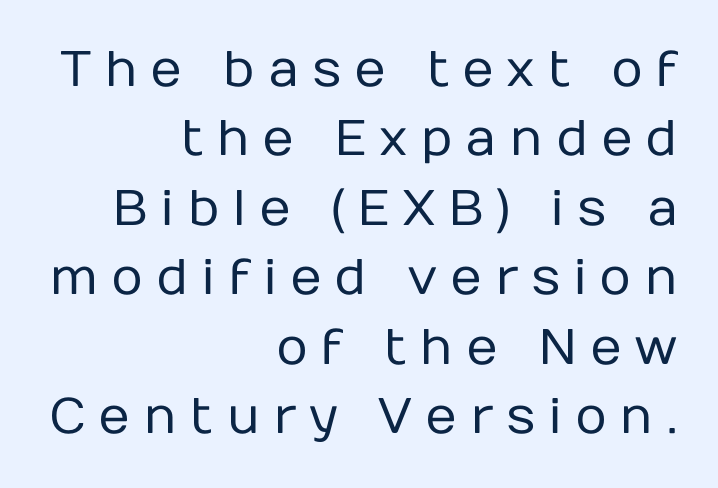
{"serif": "no", "italic": "no", "bold": "no", "weight": "regular", "width": "normal", "stroke_contrast": "low", "x_height": "medium", "monospaced": "no", "underline": "no", "align": "right", "line_spacing": "normal", "line_spacing_ratio": 1.39, "letter_spacing": "wide", "letter_spacing_em": 0.25, "glyph_px": 50}
